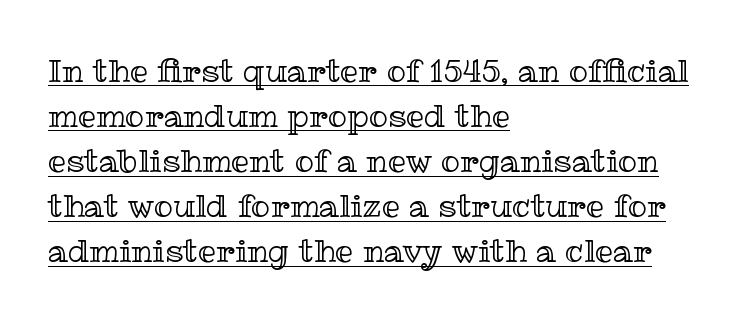
{"italic": "no", "width": "normal", "x_height": "medium", "monospaced": "no", "underline": "yes", "align": "left", "line_spacing": "normal", "line_spacing_ratio": 1.41, "letter_spacing": "normal", "letter_spacing_em": 0.0, "glyph_px": 32}
